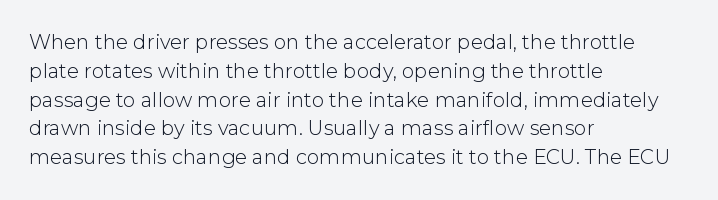
{"italic": "no", "bold": "no", "underline": "no", "align": "left", "line_spacing": "normal", "line_spacing_ratio": 1.44, "letter_spacing": "normal", "letter_spacing_em": 0.0, "glyph_px": 20}
